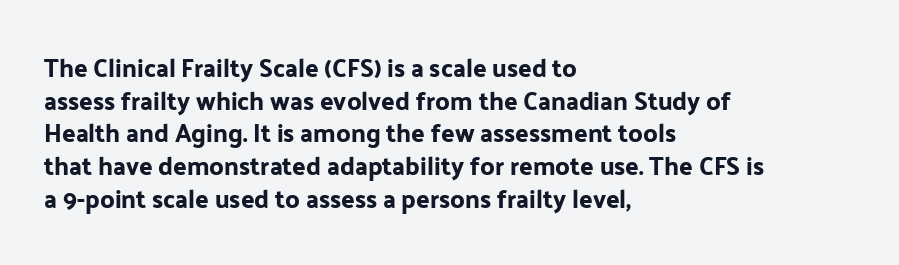
The tracking reads as untouched default to a designer's eye. Has an underline been added? It has not. Where is the straight margin? On the left. A typesetter would call this leading conventional body-copy spacing.
